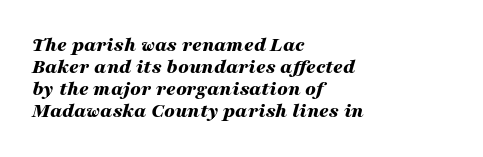
Q: Is the text bold? A: Yes.
Q: Is the text italic (slanted)? A: Yes, it leans right by about 16 degrees.
Q: Is the text underlined? A: No.
Q: How is the paragraph aligned? A: Left-aligned.
Q: Is the spacing between letters normal or unusually wide? A: Normal.
Q: Is the spacing between lines tight, normal or loose? A: Tight.
